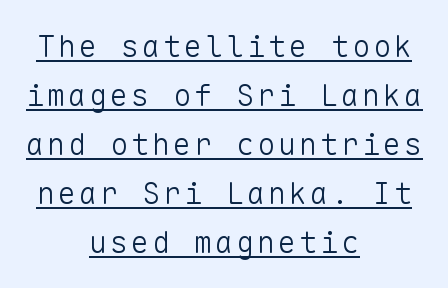
The image shows 30 px light sans-serif type, upright, monospaced; set centered, normal line spacing (1.63x), underlined; low stroke contrast and a medium x-height.
